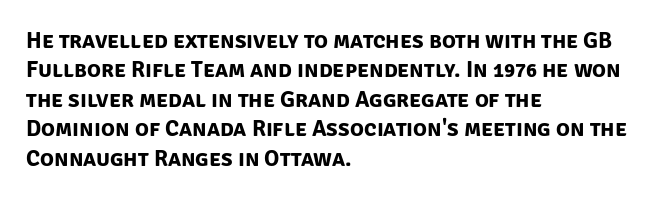
{"bold": "yes", "underline": "no", "align": "left", "line_spacing": "normal", "line_spacing_ratio": 1.28, "letter_spacing": "normal", "letter_spacing_em": 0.0, "glyph_px": 23}
